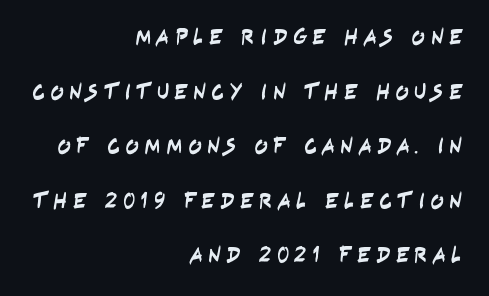
Quick note: interline space is abundant. Leftover space on each line is placed entirely before the opening word. Only glyphs here, with clear space below each row. Words appear elongated and porous because spacing is wide.
